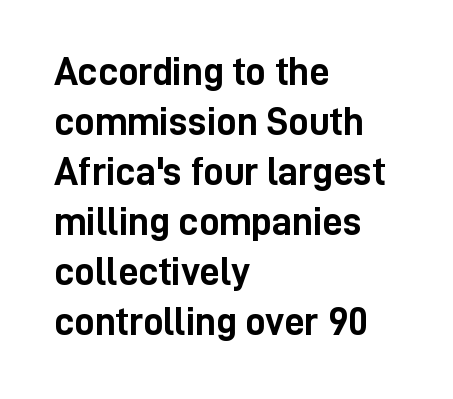
Regarding leading, the lines here are spaced in the standard way. Heavy, bold letterforms. Proportional: the letters do not fall into vertical columns. In terms of letterform style, serifs are entirely absent. Observe the ordinary spacing: letters are neighbours, not strangers.
